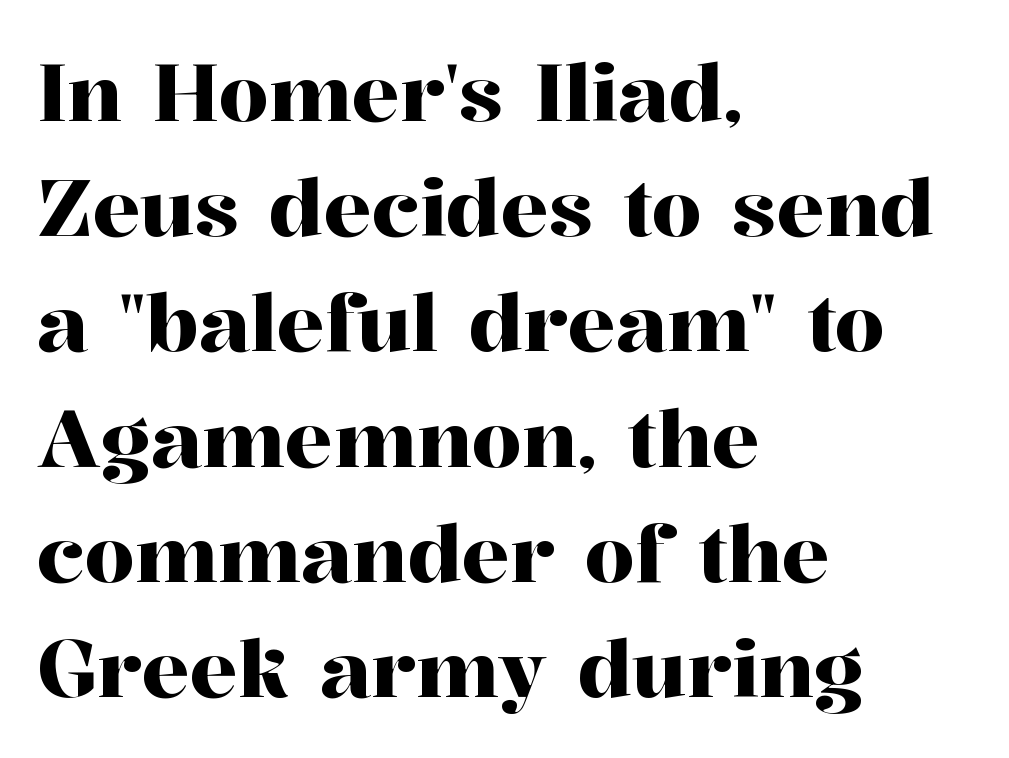
The characters display serif detailing at their extremities. Spacing between characters is what you'd get straight out of the box. Bare-footed words on every line. Quick note: interline space is typical. This sample is left-justified, so line endings fall wherever the words run out. This sample has the flowing, uneven cadence of proportional lettering.
